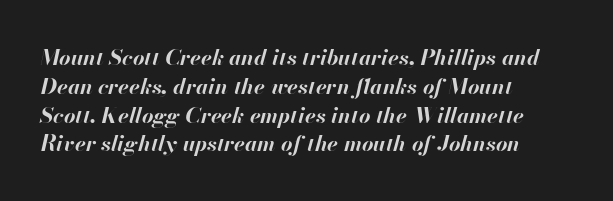
Honestly, there is no underline to notice here at all. The typesetter chose a ragged-right arrangement here. Glyph-to-glyph distance matches everyday printed text. Slanted lettering throughout.
